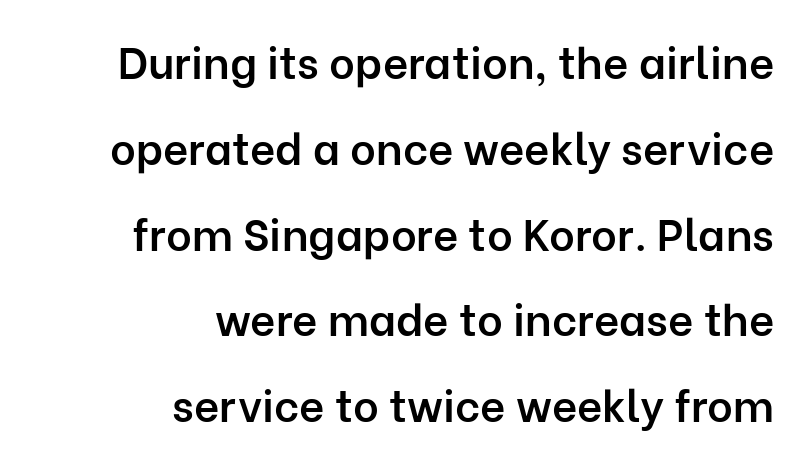
You could fit nearly another row in the gap between these rows. Note: no serifs on the glyphs. Rule under the text: the space is simply empty. Students, note that the glyphs here touch the page at normal intervals. The font is running at a semibold setting, under full bold.
